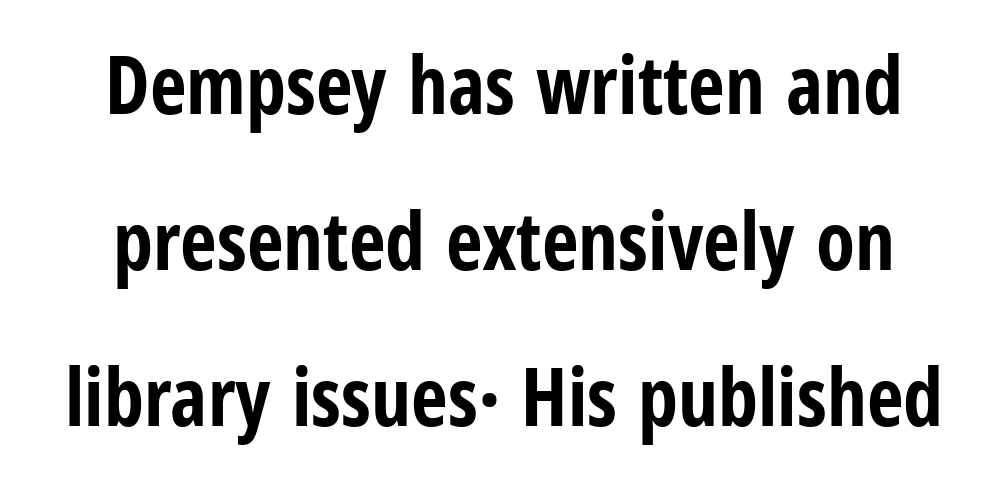
Q: Is the text bold? A: Yes.
Q: Is the text italic (slanted)? A: No, it is upright.
Q: Is the typeface a serif or a sans-serif typeface? A: Sans-serif.
Q: Is the text underlined? A: No.
Q: How is the paragraph aligned? A: Centered.
Q: Is the spacing between letters normal or unusually wide? A: Normal.
Q: Is the spacing between lines tight, normal or loose? A: Loose.
Q: Width (condensed, normal, or wide)? A: Condensed.
Q: Stroke contrast? A: Low.
Q: x-height? A: Medium.
Q: Monospaced? A: No.
